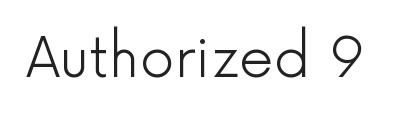
{"serif": "no", "italic": "no", "bold": "no", "weight": "light", "width": "normal", "stroke_contrast": "low", "x_height": "medium", "monospaced": "no", "underline": "no", "letter_spacing": "normal", "letter_spacing_em": 0.0, "glyph_px": 55}
